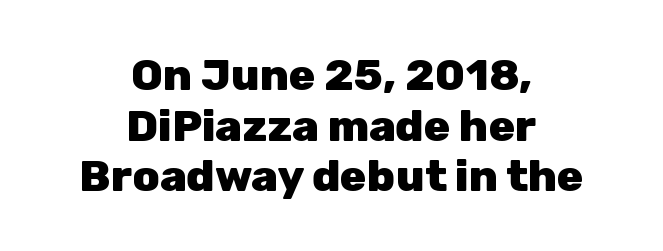
The image shows 44 px heavy sans-serif type, upright; set centered, tight line spacing (1.15x), normal letter spacing, not underlined; low stroke contrast and a medium x-height.
